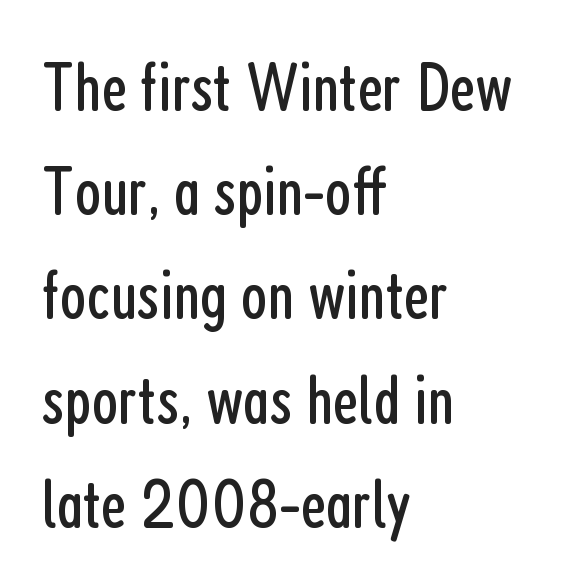
Q: Is the text bold? A: No.
Q: Is the text italic (slanted)? A: No, it is upright.
Q: Is the typeface a serif or a sans-serif typeface? A: Sans-serif.
Q: Is the text underlined? A: No.
Q: How is the paragraph aligned? A: Left-aligned.
Q: Is the spacing between letters normal or unusually wide? A: Normal.
Q: Is the spacing between lines tight, normal or loose? A: Normal.
Q: Width (condensed, normal, or wide)? A: Condensed.
Q: Stroke contrast? A: Low.
Q: x-height? A: Medium.
Q: Monospaced? A: No.
